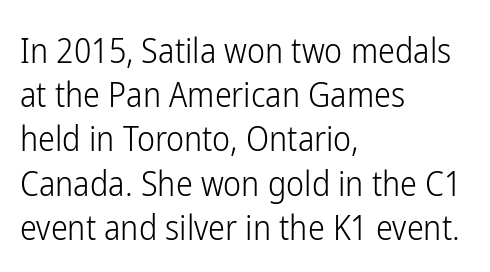
Q: Is the text bold? A: No.
Q: Is the text italic (slanted)? A: No, it is upright.
Q: Is the typeface a serif or a sans-serif typeface? A: Sans-serif.
Q: Is the text underlined? A: No.
Q: How is the paragraph aligned? A: Left-aligned.
Q: Is the spacing between letters normal or unusually wide? A: Normal.
Q: Is the spacing between lines tight, normal or loose? A: Normal.
Q: Width (condensed, normal, or wide)? A: Condensed.
Q: Stroke contrast? A: Low.
Q: x-height? A: Medium.
Q: Monospaced? A: No.
